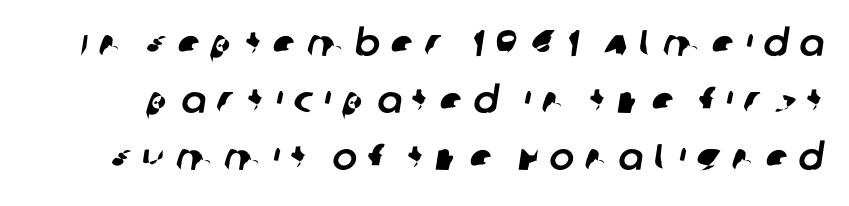
The image shows 37 px sans-serif type; set normal line spacing (1.54x), unusually wide letter spacing (+0.29 em), not underlined; low stroke contrast and a large x-height.
